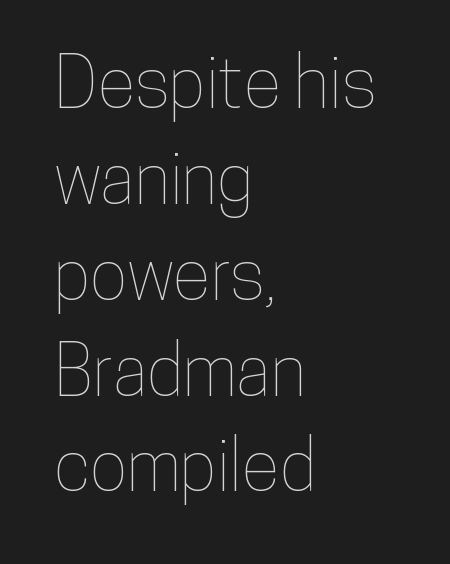
Q: Is the text italic (slanted)? A: No, it is upright.
Q: Is the text underlined? A: No.
Q: How is the paragraph aligned? A: Left-aligned.
Q: Is the spacing between letters normal or unusually wide? A: Normal.
Q: Is the spacing between lines tight, normal or loose? A: Normal.
Q: Width (condensed, normal, or wide)? A: Condensed.
Q: Stroke contrast? A: Low.
Q: x-height? A: Medium.
Q: Monospaced? A: No.
